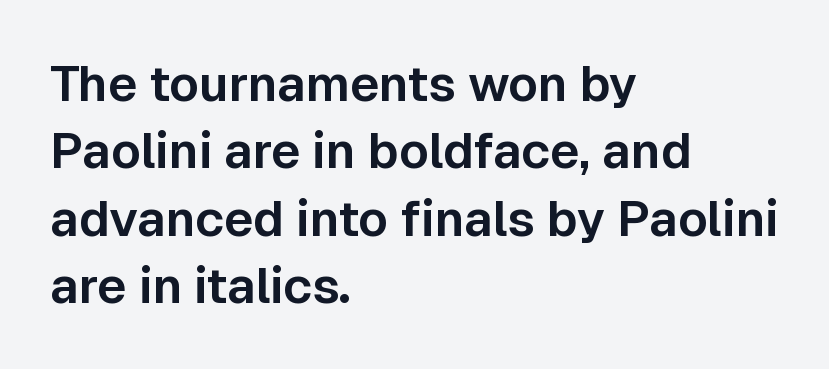
This sample is left-justified, so line endings fall wherever the words run out. Glance below the letters and you will spot only blank space. Is this a fixed-width face? No — the glyphs have proportional, varying widths. The block of text has a typical density, with ordinary space between rows.
